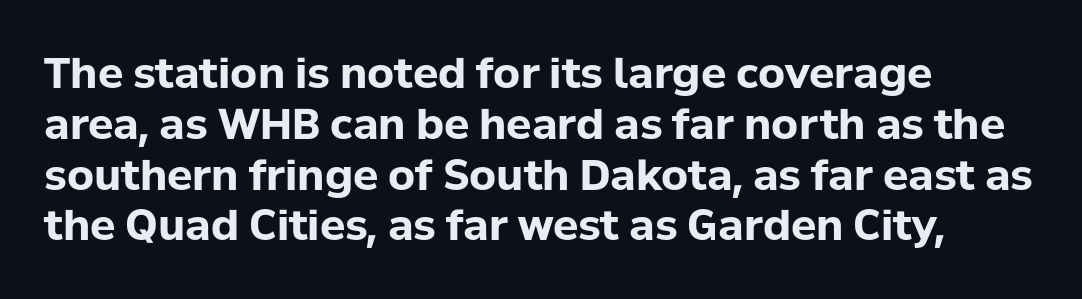
The image shows 42 px bold sans-serif type, upright; set left-aligned, line spacing 1.21x, normal letter spacing, not underlined; low stroke contrast and a medium x-height.
